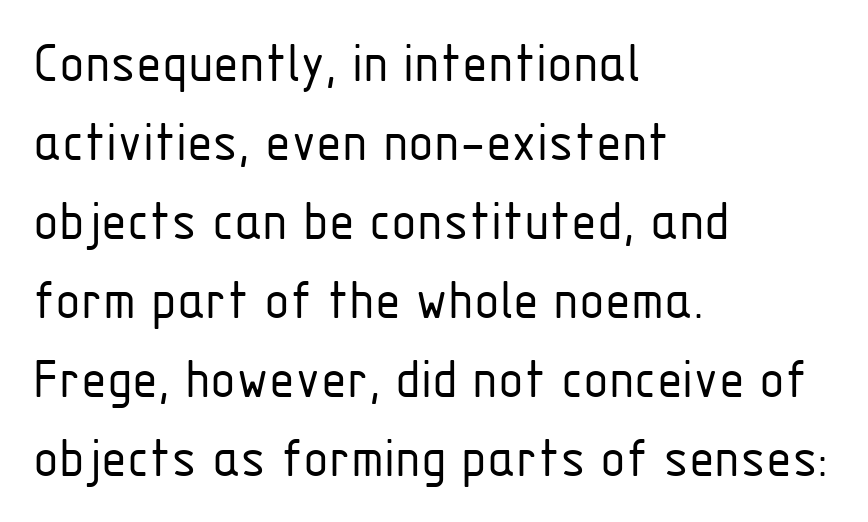
Q: Is the text bold? A: No.
Q: Is the text italic (slanted)? A: No, it is upright.
Q: Is the typeface a serif or a sans-serif typeface? A: Sans-serif.
Q: Is the text underlined? A: No.
Q: How is the paragraph aligned? A: Left-aligned.
Q: Is the spacing between letters normal or unusually wide? A: Normal.
Q: Is the spacing between lines tight, normal or loose? A: Normal.
Q: Width (condensed, normal, or wide)? A: Condensed.
Q: Stroke contrast? A: Low.
Q: x-height? A: Medium.
Q: Monospaced? A: No.
